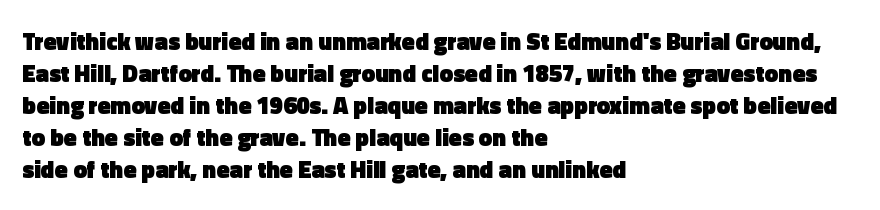
{"italic": "no", "bold": "yes", "underline": "no", "align": "left", "line_spacing": "normal", "line_spacing_ratio": 1.33, "letter_spacing": "normal", "letter_spacing_em": 0.0, "glyph_px": 24}
